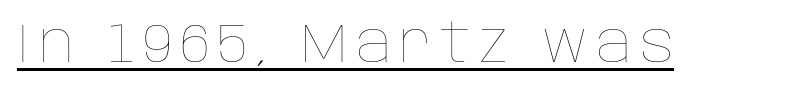
A continuous stroke trails under the words, as in a hyperlink. Each letter keeps its own natural width here, so spacing adapts to shape. Italic: no, the glyphs are upright roman. Bold? No — there's no thickening of the strokes.
